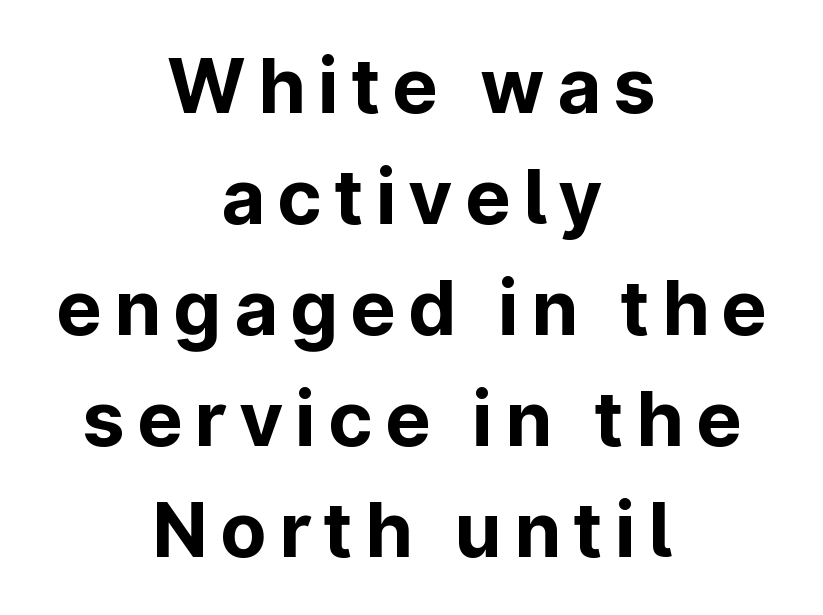
The image shows 76 px bold sans-serif type, upright; set centered, normal line spacing (1.46x), not underlined; low stroke contrast and a medium x-height.
